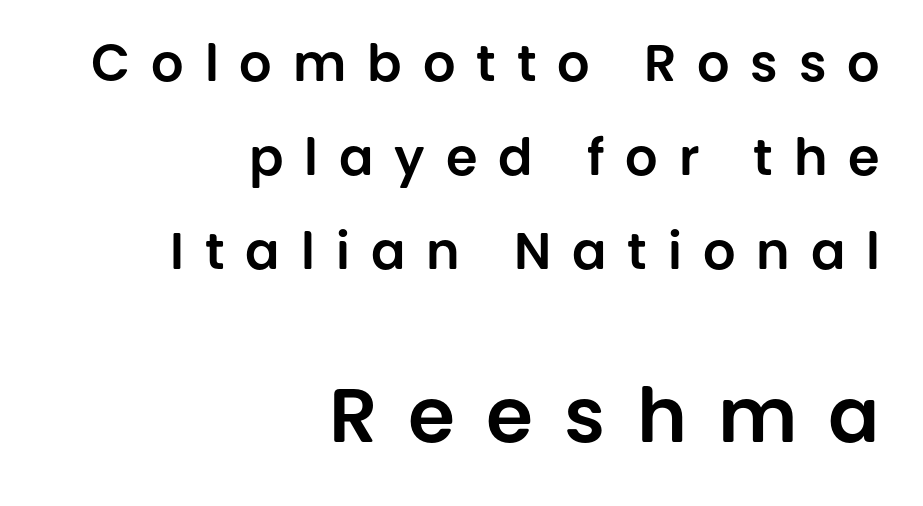
{"serif": "no", "italic": "no", "width": "normal", "stroke_contrast": "low", "x_height": "large", "monospaced": "no", "underline": "no", "align": "right", "line_spacing_ratio": 1.84, "letter_spacing": "wide", "letter_spacing_em": 0.41, "larger_block": "second", "size_ratio": 1.49, "glyph_px": 76}
